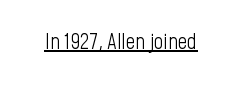
The image shows 21 px text type, upright; set normal letter spacing, underlined.
